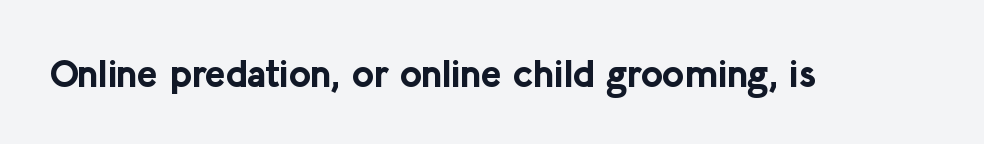
The image shows 38 px bold sans-serif type, upright; set normal letter spacing, not underlined; low stroke contrast and a medium x-height.
